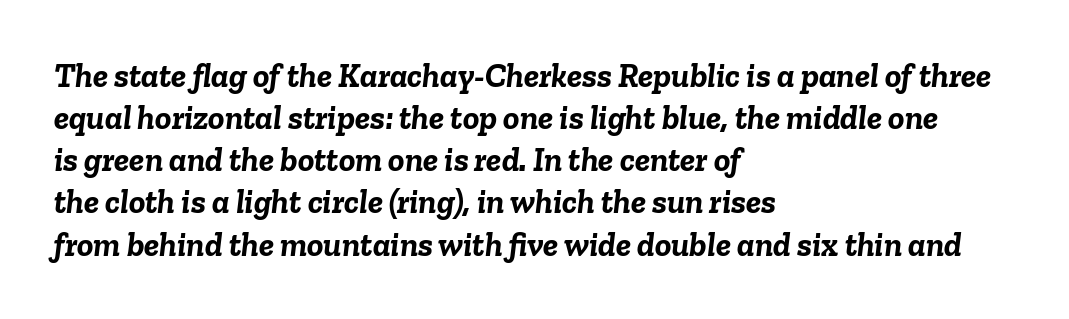
Q: Is the text bold? A: Yes.
Q: Is the text italic (slanted)? A: Yes, it leans right by about 6 degrees.
Q: Is the text underlined? A: No.
Q: How is the paragraph aligned? A: Left-aligned.
Q: Is the spacing between letters normal or unusually wide? A: Normal.
Q: Width (condensed, normal, or wide)? A: Normal.
Q: Stroke contrast? A: Low.
Q: x-height? A: Medium.
Q: Monospaced? A: No.
